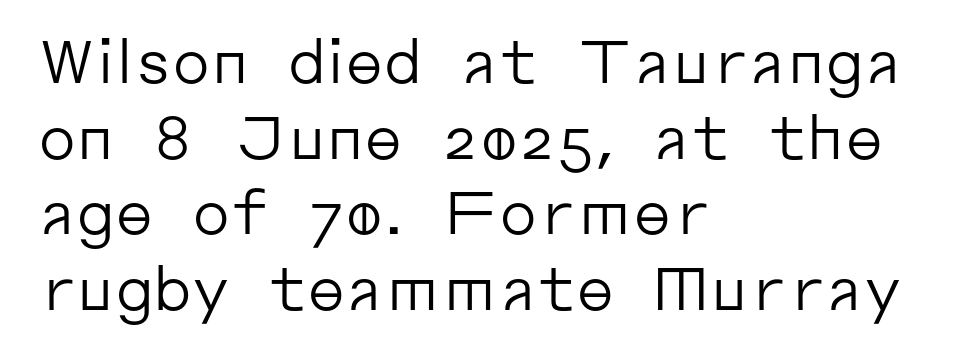
The image shows 60 px regular-weight sans-serif type, upright; set left-aligned, normal line spacing (1.26x), normal letter spacing, not underlined; low stroke contrast and a medium x-height.
